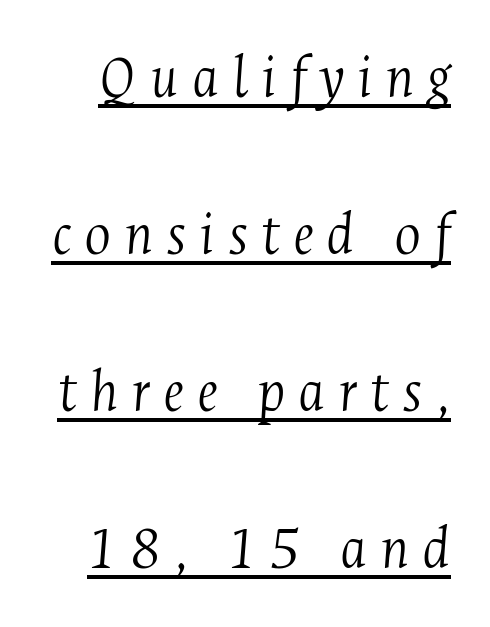
Q: Is the text bold? A: No.
Q: Is the text italic (slanted)? A: Yes, it leans right by about 4 degrees.
Q: Is the typeface a serif or a sans-serif typeface? A: Serif.
Q: Is the text underlined? A: Yes.
Q: Is the spacing between letters normal or unusually wide? A: Unusually wide.
Q: Is the spacing between lines tight, normal or loose? A: Loose.
Q: Width (condensed, normal, or wide)? A: Condensed.
Q: Stroke contrast? A: Medium.
Q: x-height? A: Medium.
Q: Monospaced? A: No.
